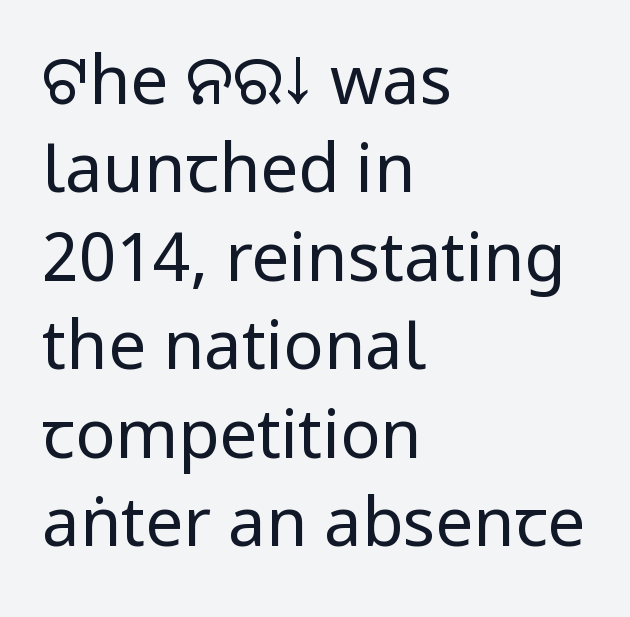
Q: Is the text bold? A: No.
Q: Is the text italic (slanted)? A: No, it is upright.
Q: Is the typeface a serif or a sans-serif typeface? A: Sans-serif.
Q: Is the text underlined? A: No.
Q: How is the paragraph aligned? A: Left-aligned.
Q: Is the spacing between letters normal or unusually wide? A: Normal.
Q: Is the spacing between lines tight, normal or loose? A: Normal.
Q: Width (condensed, normal, or wide)? A: Condensed.
Q: Stroke contrast? A: Low.
Q: x-height? A: Large.
Q: Monospaced? A: No.
